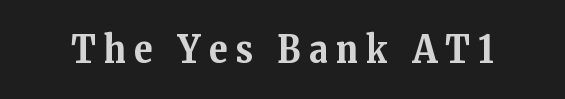
Q: Is the text bold? A: Yes.
Q: Is the text italic (slanted)? A: No, it is upright.
Q: Is the typeface a serif or a sans-serif typeface? A: Serif.
Q: Is the text underlined? A: No.
Q: Is the spacing between letters normal or unusually wide? A: Unusually wide.
Q: Width (condensed, normal, or wide)? A: Normal.
Q: Stroke contrast? A: Medium.
Q: x-height? A: Medium.
Q: Monospaced? A: No.
